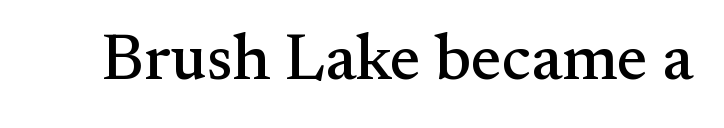
No extra tracking has been applied to these lines. Underlining? Definitely not there. Each letter's strokes conclude with small projecting serifs. A typesetter would mark this as roman, not italic.
